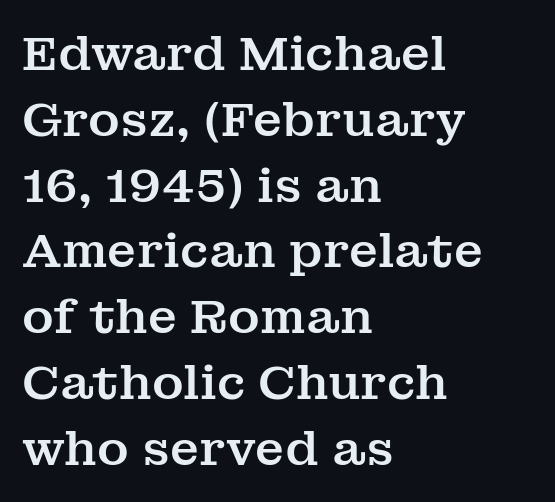
Q: Is the text italic (slanted)? A: No, it is upright.
Q: Is the typeface a serif or a sans-serif typeface? A: Serif.
Q: Is the text underlined? A: No.
Q: How is the paragraph aligned? A: Left-aligned.
Q: Is the spacing between letters normal or unusually wide? A: Normal.
Q: Is the spacing between lines tight, normal or loose? A: Normal.
Q: Width (condensed, normal, or wide)? A: Normal.
Q: Stroke contrast? A: Medium.
Q: x-height? A: Medium.
Q: Monospaced? A: No.
